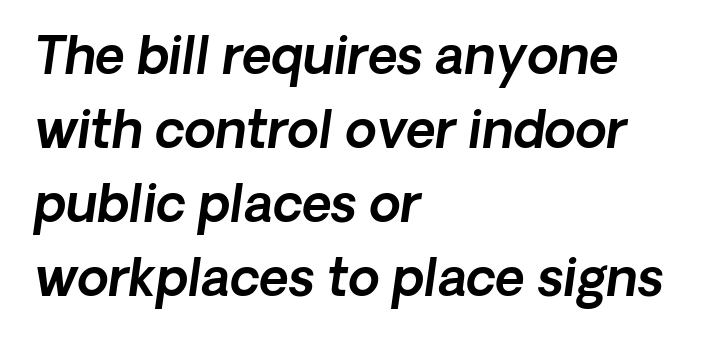
{"italic": "yes", "lean": "right", "slant_degrees": 8, "width": "normal", "x_height": "medium", "monospaced": "no", "underline": "no", "align": "left", "line_spacing": "normal", "line_spacing_ratio": 1.45, "letter_spacing": "normal", "letter_spacing_em": 0.0, "glyph_px": 51}
